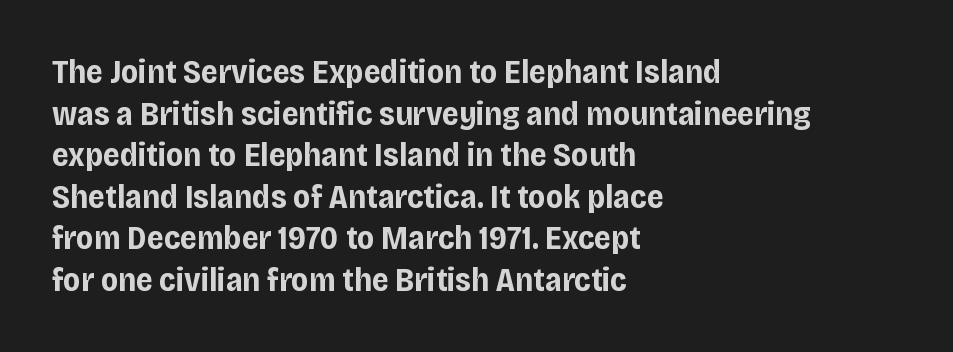
Q: Is the text bold? A: Yes.
Q: Is the text italic (slanted)? A: No, it is upright.
Q: Is the typeface a serif or a sans-serif typeface? A: Sans-serif.
Q: Is the text underlined? A: No.
Q: How is the paragraph aligned? A: Left-aligned.
Q: Is the spacing between letters normal or unusually wide? A: Normal.
Q: Is the spacing between lines tight, normal or loose? A: Normal.
Q: Width (condensed, normal, or wide)? A: Normal.
Q: Stroke contrast? A: Low.
Q: x-height? A: Large.
Q: Monospaced? A: No.
